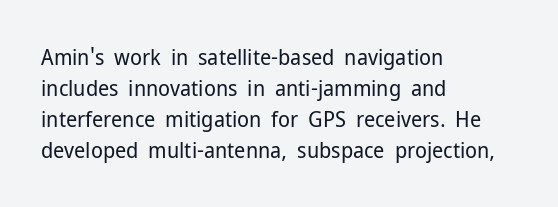
The image shows 22 px text type, upright; set left-aligned, normal line spacing (1.41x), normal letter spacing, not underlined.
